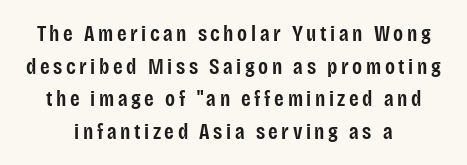
Q: Is the text bold? A: Semi-bold.
Q: Is the text italic (slanted)? A: No, it is upright.
Q: Is the text underlined? A: No.
Q: How is the paragraph aligned? A: Centered.
Q: Is the spacing between lines tight, normal or loose? A: Normal.
